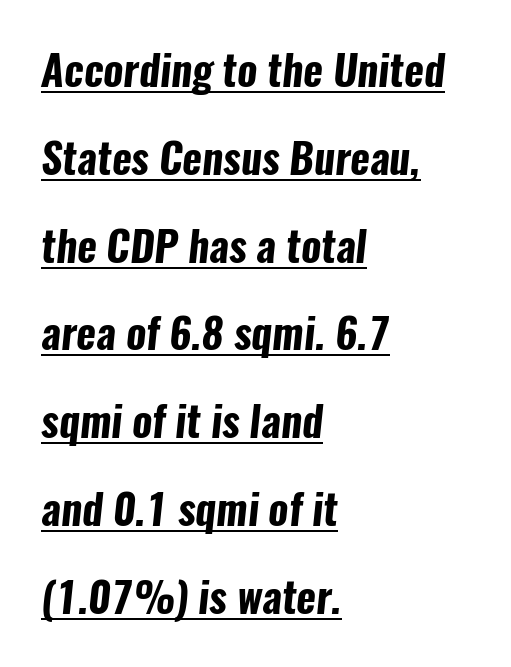
{"serif": "no", "bold": "yes", "weight": "bold", "width": "condensed", "stroke_contrast": "low", "x_height": "medium", "monospaced": "no", "underline": "yes", "align": "left", "line_spacing": "loose", "line_spacing_ratio": 2.09, "letter_spacing": "normal", "letter_spacing_em": 0.0, "glyph_px": 42}
